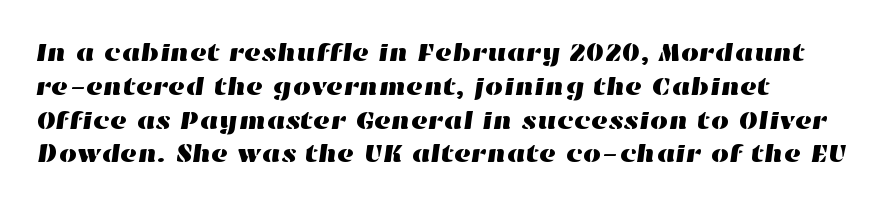
Q: Is the text underlined? A: No.
Q: Is the spacing between letters normal or unusually wide? A: Normal.
Q: Is the spacing between lines tight, normal or loose? A: Normal.
